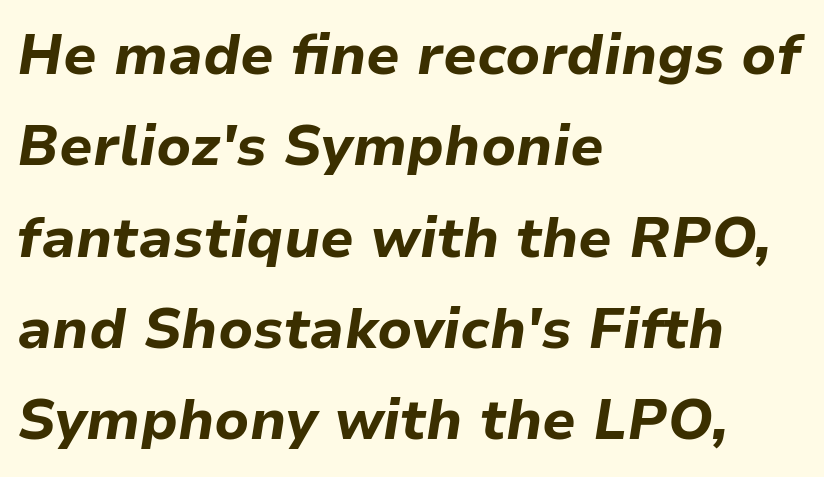
The image shows 56 px bold type, italic (leaning right); set left-aligned, normal line spacing (1.63x), normal letter spacing, not underlined; low stroke contrast and a medium x-height.
